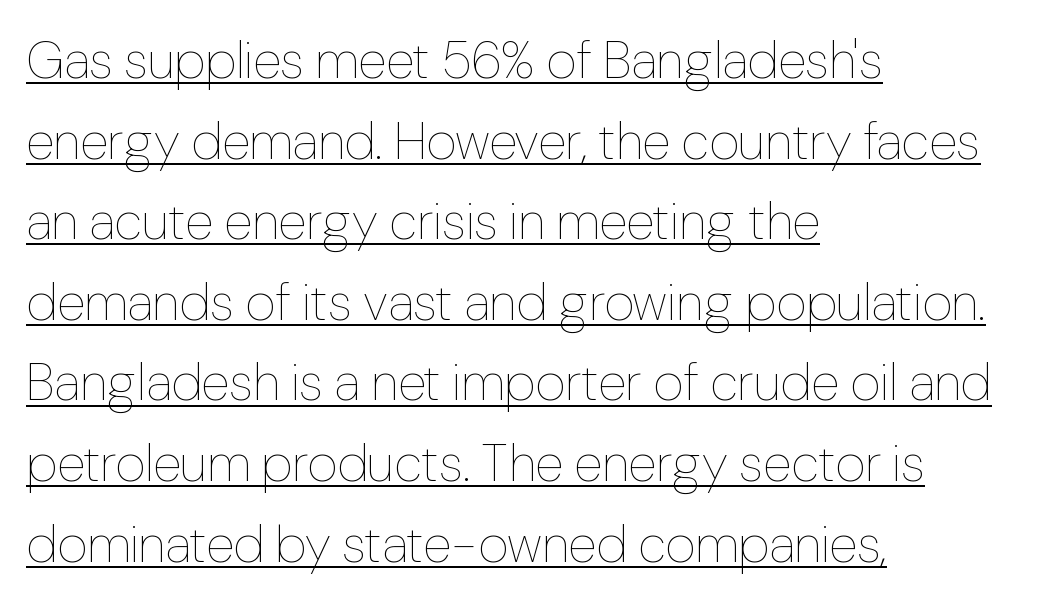
Caption: lettering with a line underneath. Baseline-to-baseline distance is the conventional proportion of letter height. Does the copy run flush right? No — it runs flush left. Spacing verdict: proportional, widths tailored to each character.
